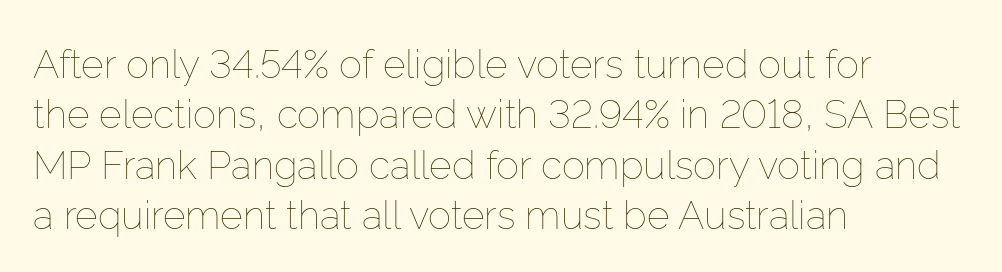
The image shows 39 px thin type, upright; set left-aligned, normal line spacing (1.29x), normal letter spacing, not underlined; low stroke contrast and a medium x-height.
